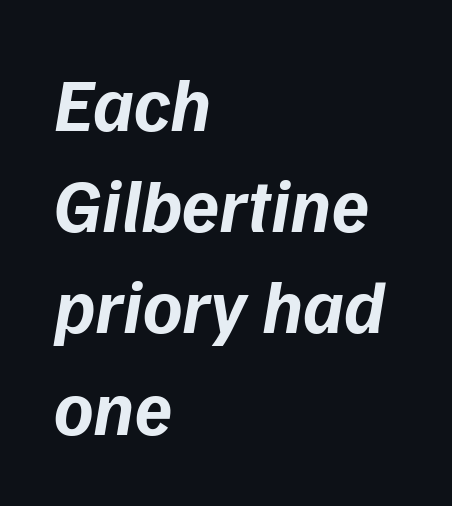
Q: Is the text bold? A: Yes.
Q: Is the text italic (slanted)? A: Yes, it leans right by about 9 degrees.
Q: Is the text underlined? A: No.
Q: How is the paragraph aligned? A: Left-aligned.
Q: Is the spacing between letters normal or unusually wide? A: Normal.
Q: Is the spacing between lines tight, normal or loose? A: Normal.
Q: Width (condensed, normal, or wide)? A: Normal.
Q: Stroke contrast? A: Low.
Q: x-height? A: Medium.
Q: Monospaced? A: No.
